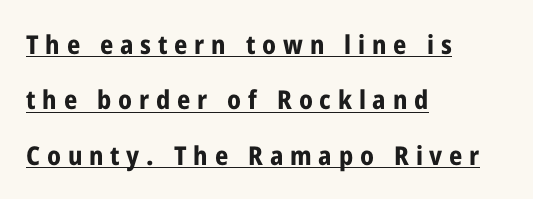
The image shows 26 px bold type, upright; set left-aligned, loose line spacing (2.13x), unusually wide letter spacing (+0.26 em), underlined.
